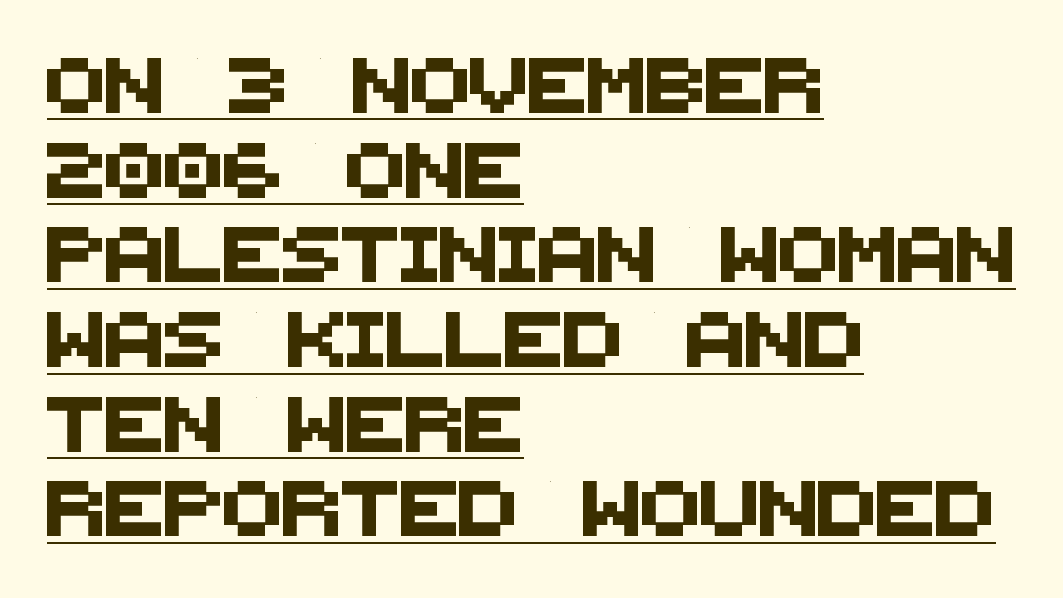
Q: Is the typeface a serif or a sans-serif typeface? A: Sans-serif.
Q: Is the text underlined? A: Yes.
Q: How is the paragraph aligned? A: Left-aligned.
Q: Is the spacing between letters normal or unusually wide? A: Normal.
Q: Is the spacing between lines tight, normal or loose? A: Normal.
Q: Width (condensed, normal, or wide)? A: Normal.
Q: Stroke contrast? A: Medium.
Q: x-height? A: Large.
Q: Monospaced? A: No.
